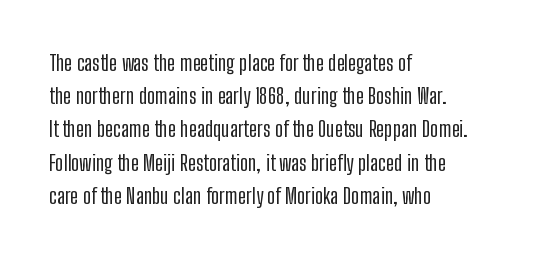
Q: Is the text italic (slanted)? A: No, it is upright.
Q: Is the text underlined? A: No.
Q: How is the paragraph aligned? A: Left-aligned.
Q: Is the spacing between letters normal or unusually wide? A: Normal.
Q: Is the spacing between lines tight, normal or loose? A: Normal.
